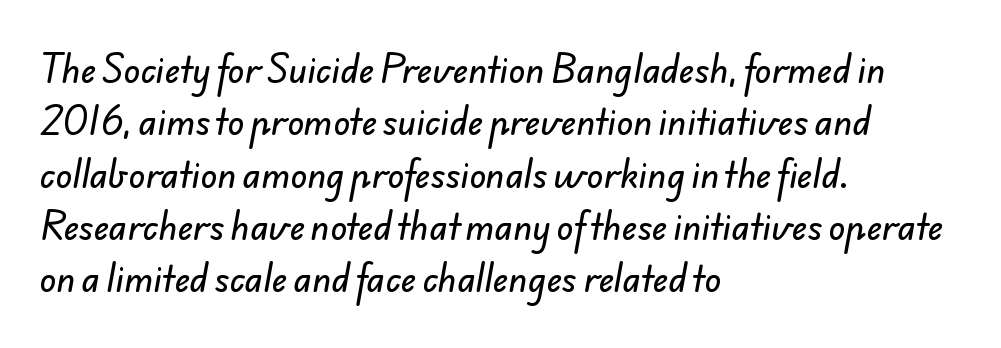
The passage is arranged the way most books set body copy — flush left. Just letters on the line, the space beneath them empty. Notice how descenders clear the ascenders below comfortably — that's standard leading. Think of a printed novel: that variable character pitch is what you see here.
